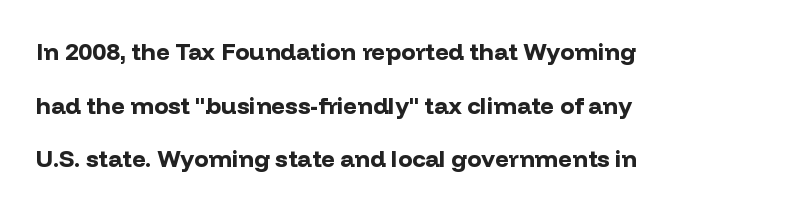
Q: Is the text bold? A: Yes.
Q: Is the text italic (slanted)? A: No, it is upright.
Q: Is the text underlined? A: No.
Q: How is the paragraph aligned? A: Left-aligned.
Q: Is the spacing between letters normal or unusually wide? A: Normal.
Q: Is the spacing between lines tight, normal or loose? A: Loose.
